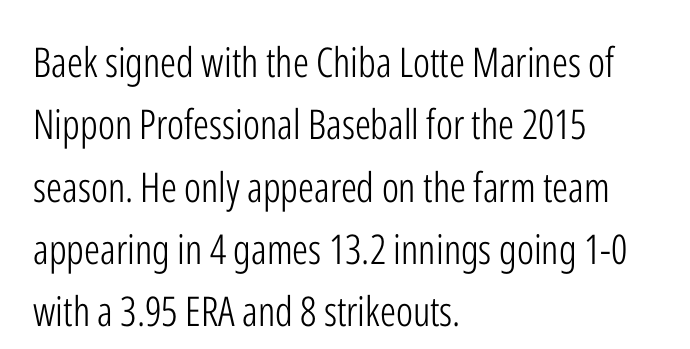
Typeset ragged right — the left edge is the straight one. Counters stay open thanks to moderate or lighter strokes. Observe the ordinary spacing: letters are neighbours, not strangers. The axis of the letterforms is exactly vertical.
